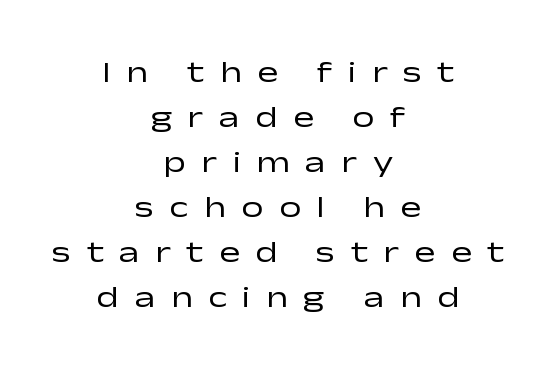
{"serif": "no", "italic": "no", "bold": "no", "weight": "regular", "width": "wide", "stroke_contrast": "low", "x_height": "medium", "monospaced": "no", "underline": "no", "align": "center", "line_spacing": "normal", "line_spacing_ratio": 1.45, "letter_spacing": "wide", "letter_spacing_em": 0.5, "glyph_px": 31}
